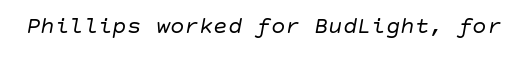
The image shows 24 px text type, italic (leaning right); set normal letter spacing, not underlined.
